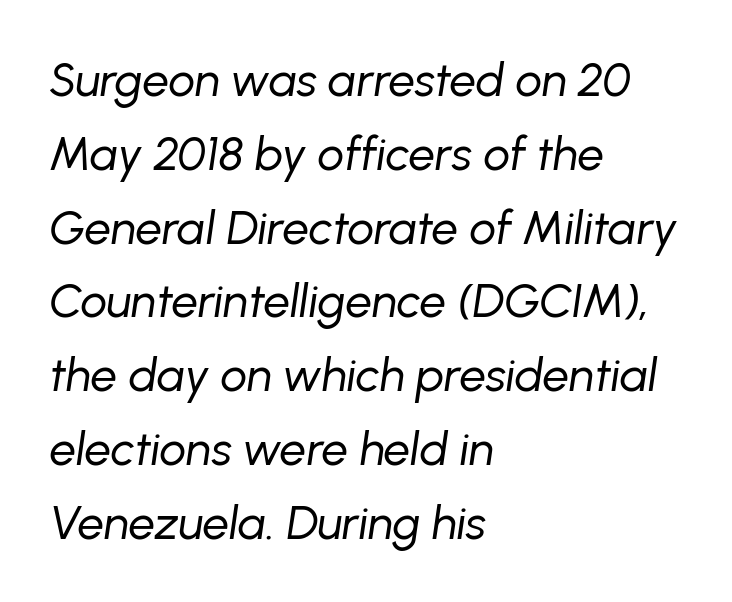
The image shows 47 px regular-weight type, italic (leaning right); set left-aligned, normal line spacing (1.57x), normal letter spacing, not underlined; low stroke contrast and a medium x-height.
